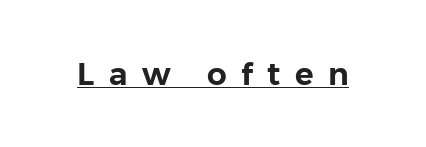
The designer went with a sans here, leaving each stem footless. Between one letter and the next there's a generous, obvious gap. Spacing verdict: proportional, widths tailored to each character. No italicization has been applied; the sample stays upright. The face used here appears with an underline applied.
